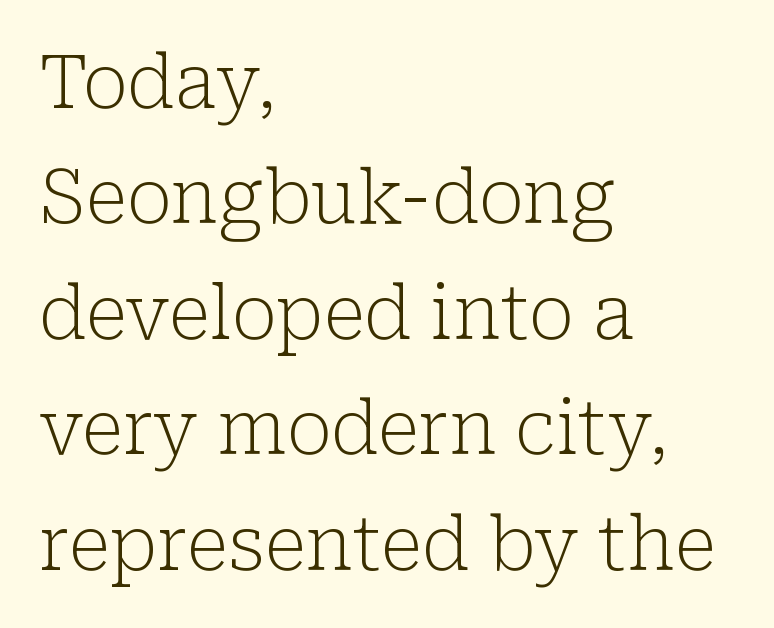
Q: Is the text bold? A: No.
Q: Is the text italic (slanted)? A: No, it is upright.
Q: Is the typeface a serif or a sans-serif typeface? A: Serif.
Q: Is the text underlined? A: No.
Q: How is the paragraph aligned? A: Left-aligned.
Q: Is the spacing between letters normal or unusually wide? A: Normal.
Q: Is the spacing between lines tight, normal or loose? A: Normal.
Q: Width (condensed, normal, or wide)? A: Normal.
Q: Stroke contrast? A: Low.
Q: x-height? A: Medium.
Q: Monospaced? A: No.
